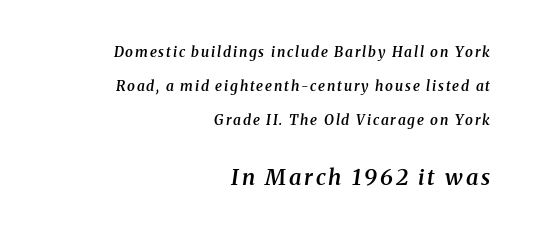
Q: Is the text bold? A: Semi-bold.
Q: Is the text italic (slanted)? A: Yes, it leans right by about 8 degrees.
Q: Is the text underlined? A: No.
Q: How is the paragraph aligned? A: Right-aligned.
Q: Is the spacing between lines tight, normal or loose? A: Loose.
Q: Which block of text is set in a larger size, the first (top) or the second (bottom)? A: The second (bottom) one.
